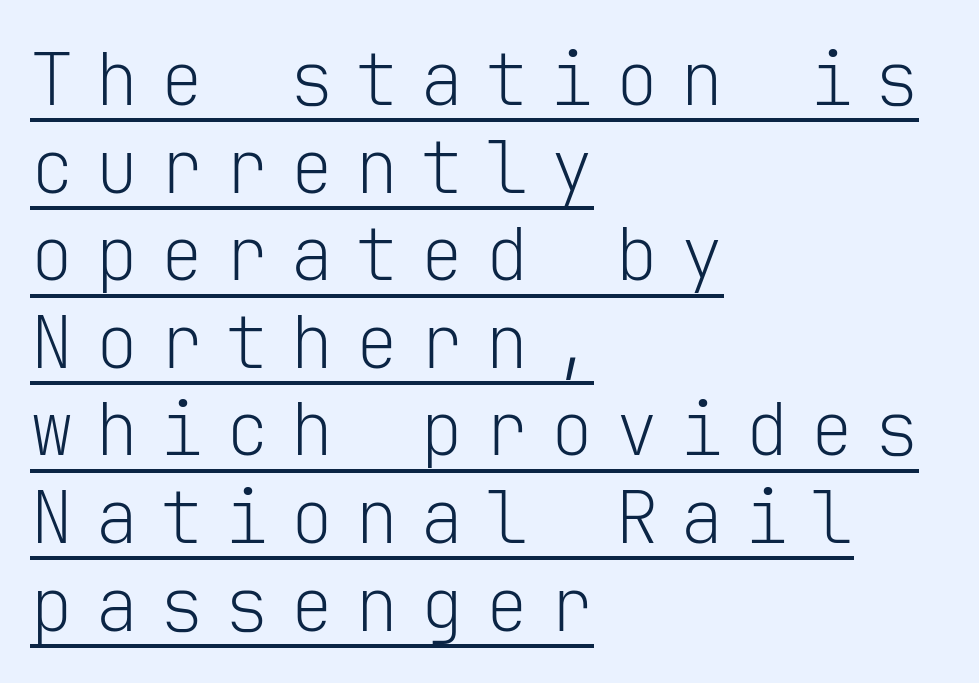
Q: Is the text bold? A: No.
Q: Is the text italic (slanted)? A: No, it is upright.
Q: Is the typeface a serif or a sans-serif typeface? A: Sans-serif.
Q: Is the text underlined? A: Yes.
Q: How is the paragraph aligned? A: Left-aligned.
Q: Is the spacing between letters normal or unusually wide? A: Unusually wide.
Q: Width (condensed, normal, or wide)? A: Normal.
Q: Stroke contrast? A: Low.
Q: x-height? A: Medium.
Q: Monospaced? A: Yes.
